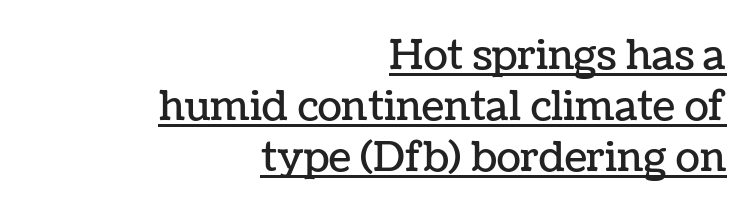
The image shows 40 px text type, upright; set right-aligned, normal line spacing (1.27x), normal letter spacing, underlined; low stroke contrast and a medium x-height.
